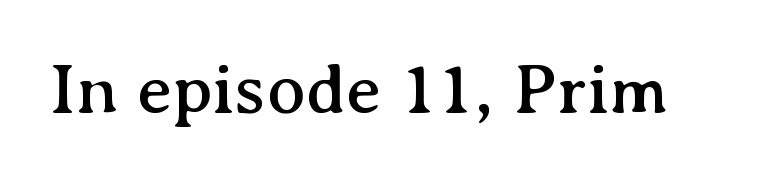
The image shows 72 px serif type, upright; set normal letter spacing, not underlined; medium stroke contrast and a medium x-height.
